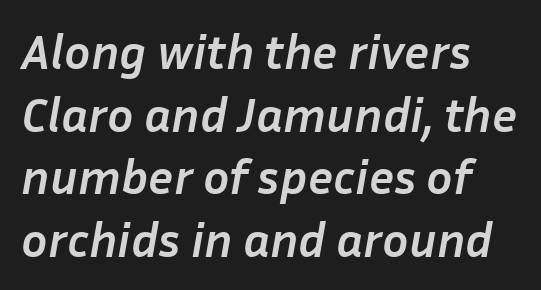
Nobody touched the tracking dial on this one. You could not count columns in this text — the font is proportionally spaced. Has an underline been added? It has not. A full-strength bold gives these letters their thick strokes. In terms of leading, this rendering sits right in the middle.
